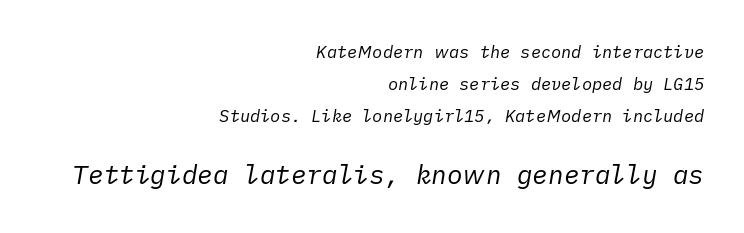
{"italic": "yes", "lean": "right", "slant_degrees": 10, "bold": "no", "underline": "no", "align": "right", "line_spacing_ratio": 1.89, "letter_spacing": "normal", "letter_spacing_em": 0.0, "larger_block": "second", "size_ratio": 1.53, "glyph_px": 26}
